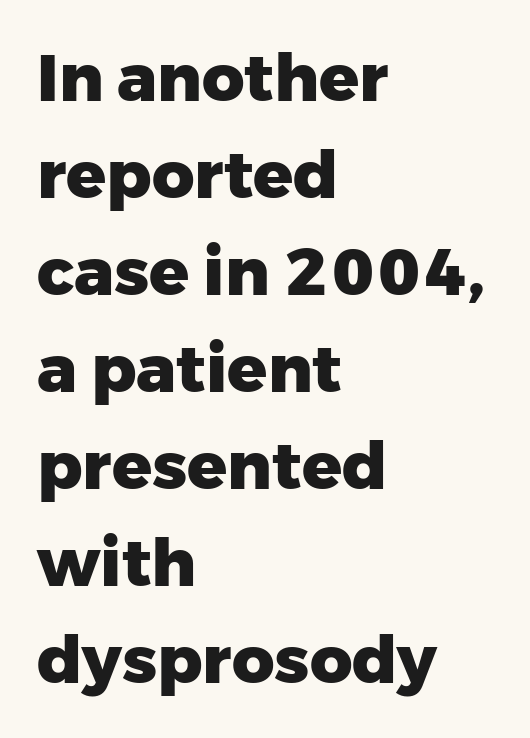
{"serif": "no", "italic": "no", "bold": "yes", "weight": "heavy", "width": "normal", "stroke_contrast": "low", "x_height": "medium", "monospaced": "no", "underline": "no", "align": "left", "line_spacing": "normal", "line_spacing_ratio": 1.47, "letter_spacing": "normal", "letter_spacing_em": 0.0, "glyph_px": 66}
